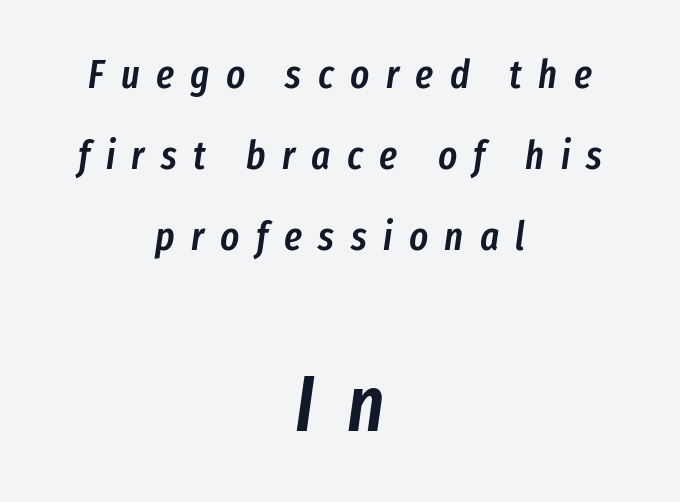
Q: Is the text bold? A: Semi-bold.
Q: Is the text italic (slanted)? A: Yes, it leans right by about 8 degrees.
Q: Is the text underlined? A: No.
Q: How is the paragraph aligned? A: Centered.
Q: Is the spacing between letters normal or unusually wide? A: Unusually wide.
Q: Is the spacing between lines tight, normal or loose? A: Loose.
Q: Which block of text is set in a larger size, the first (top) or the second (bottom)? A: The second (bottom) one.
Q: Width (condensed, normal, or wide)? A: Condensed.
Q: Stroke contrast? A: Low.
Q: x-height? A: Medium.
Q: Monospaced? A: No.
